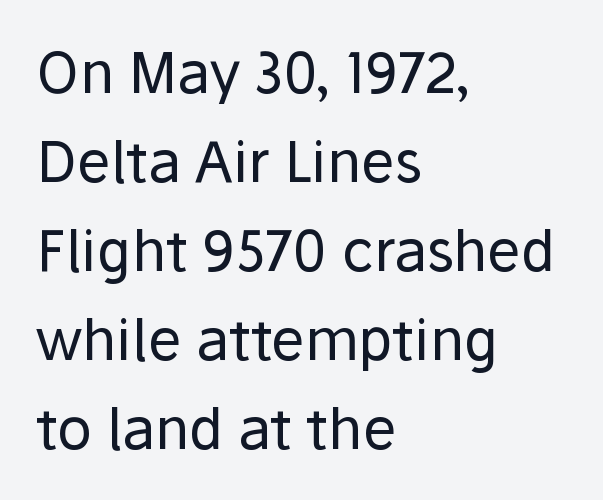
Q: Is the text bold? A: No.
Q: Is the text italic (slanted)? A: No, it is upright.
Q: Is the typeface a serif or a sans-serif typeface? A: Sans-serif.
Q: Is the text underlined? A: No.
Q: How is the paragraph aligned? A: Left-aligned.
Q: Is the spacing between letters normal or unusually wide? A: Normal.
Q: Is the spacing between lines tight, normal or loose? A: Normal.
Q: Width (condensed, normal, or wide)? A: Normal.
Q: Stroke contrast? A: Low.
Q: x-height? A: Medium.
Q: Monospaced? A: No.
